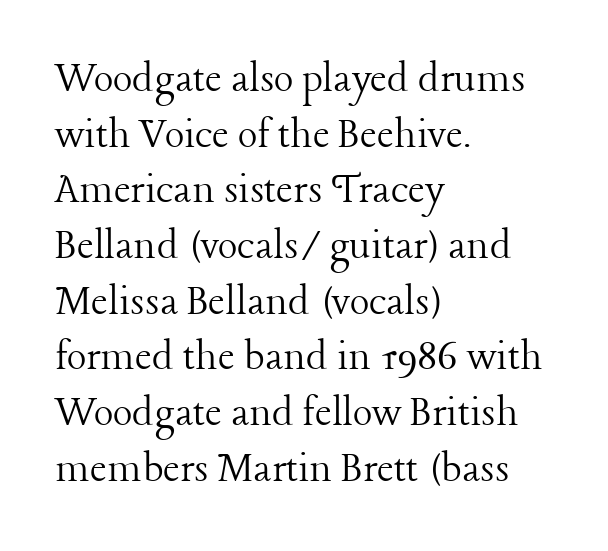
{"serif": "yes", "italic": "no", "bold": "no", "weight": "light", "width": "normal", "stroke_contrast": "low", "x_height": "medium", "monospaced": "no", "underline": "no", "align": "left", "line_spacing_ratio": 1.21, "letter_spacing": "normal", "letter_spacing_em": 0.0, "glyph_px": 46}
